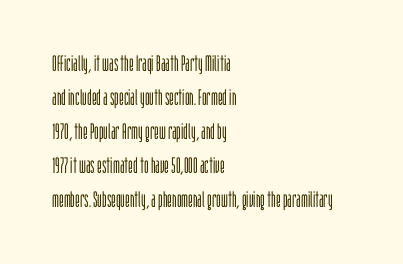
Q: Is the text bold? A: No.
Q: Is the text italic (slanted)? A: No, it is upright.
Q: Is the text underlined? A: No.
Q: How is the paragraph aligned? A: Left-aligned.
Q: Is the spacing between letters normal or unusually wide? A: Normal.
Q: Is the spacing between lines tight, normal or loose? A: Normal.
